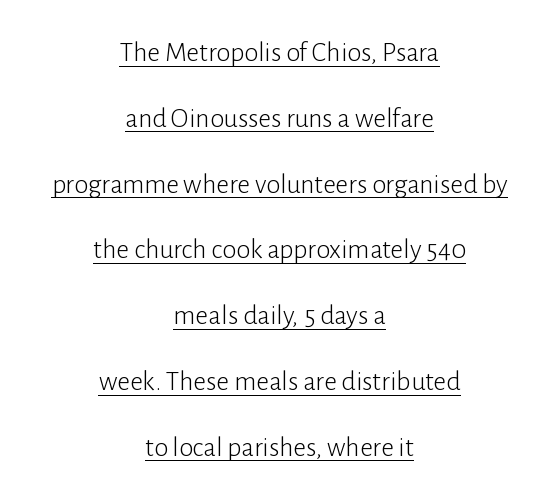
{"serif": "no", "italic": "no", "bold": "no", "weight": "light", "width": "normal", "stroke_contrast": "low", "x_height": "medium", "monospaced": "no", "underline": "yes", "align": "center", "line_spacing": "loose", "line_spacing_ratio": 2.35, "letter_spacing": "normal", "letter_spacing_em": 0.0, "glyph_px": 28}
